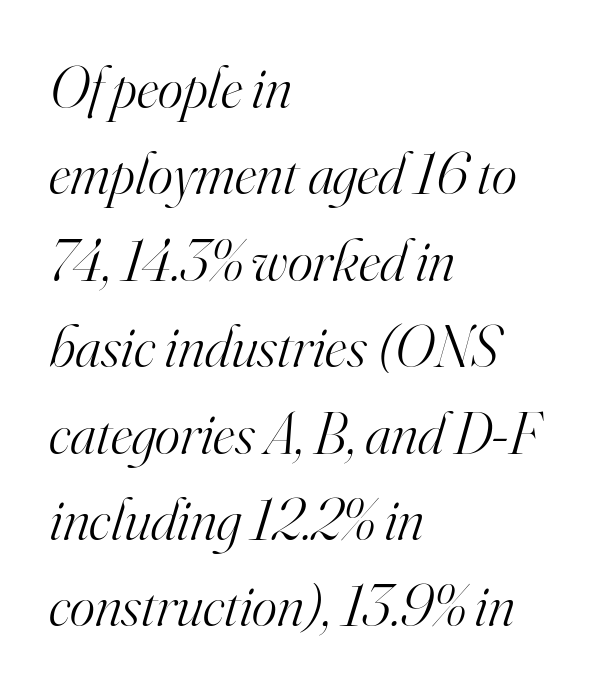
The image shows 60 px light serif type, italic (leaning right); set left-aligned, normal line spacing (1.44x), normal letter spacing, not underlined; high stroke contrast and a small x-height.
